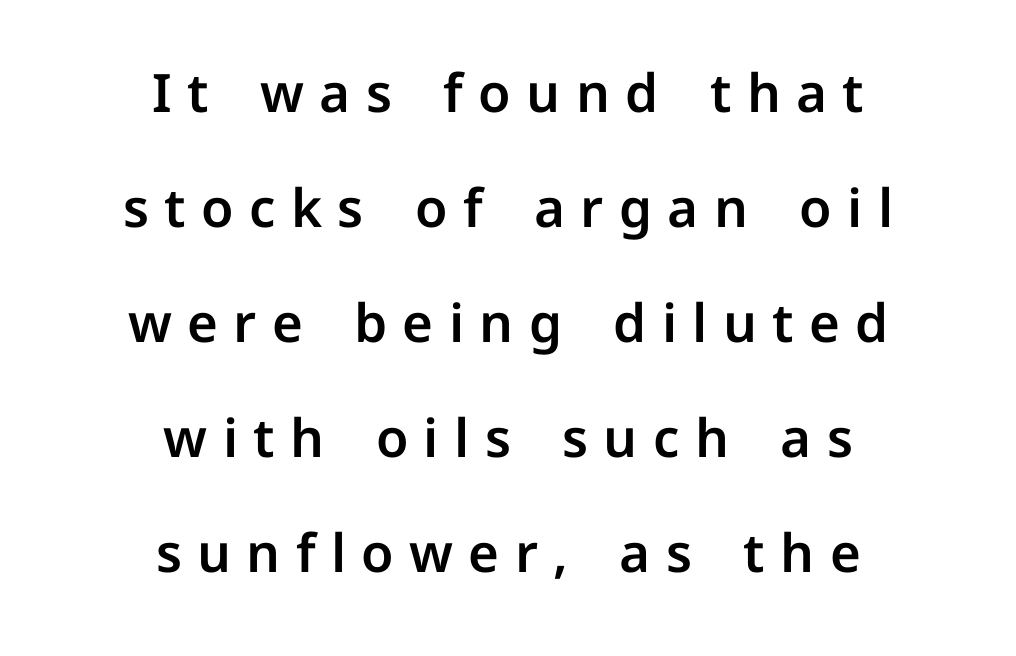
Is this a fixed-width face? No — the glyphs have proportional, varying widths. This sample is center-justified, so both line endings float freely. The vertical gap from one line to the next is large. Underline: absent.
